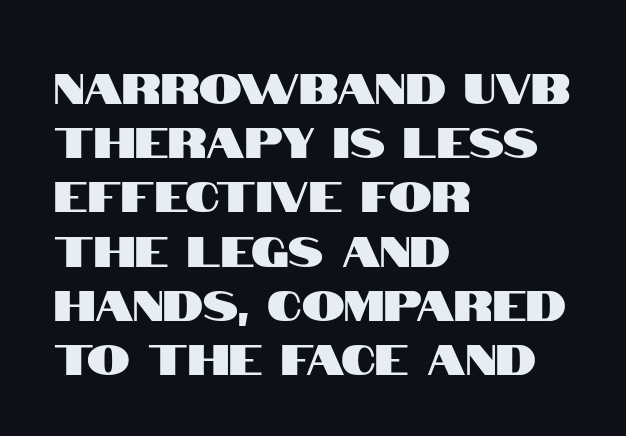
{"serif": "no", "italic": "no", "width": "condensed", "stroke_contrast": "high", "x_height": "large", "monospaced": "no", "underline": "no", "align": "left", "line_spacing": "normal", "line_spacing_ratio": 1.26, "letter_spacing": "normal", "letter_spacing_em": 0.0, "glyph_px": 43}
